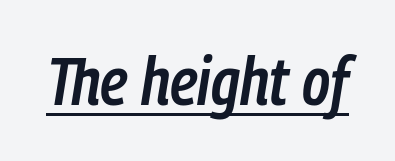
Q: Is the text bold? A: Semi-bold.
Q: Is the text italic (slanted)? A: Yes, it leans right by about 9 degrees.
Q: Is the text underlined? A: Yes.
Q: Is the spacing between letters normal or unusually wide? A: Normal.
Q: Width (condensed, normal, or wide)? A: Condensed.
Q: Stroke contrast? A: Low.
Q: x-height? A: Medium.
Q: Monospaced? A: No.
